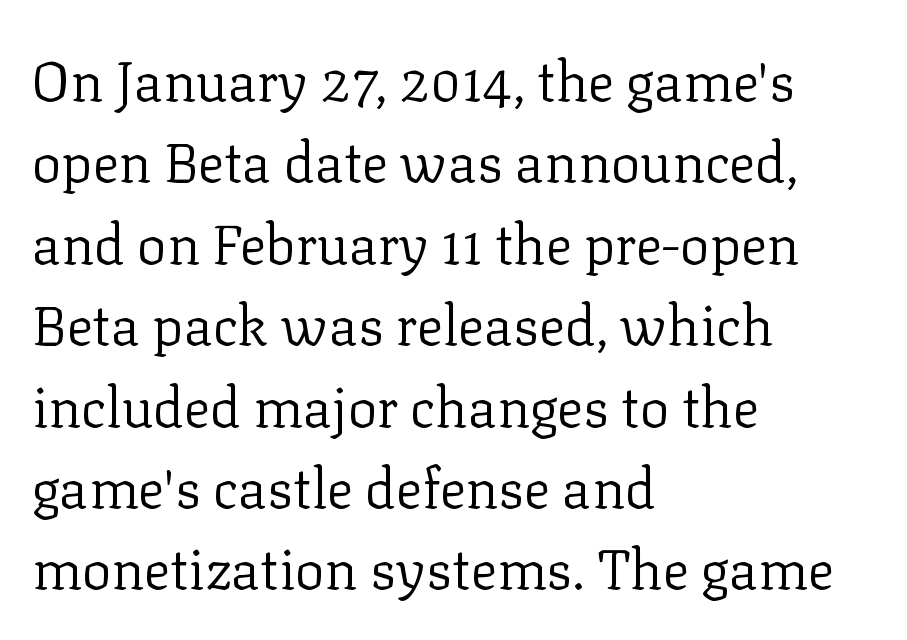
Q: Is the text bold? A: No.
Q: Is the text italic (slanted)? A: No, it is upright.
Q: Is the typeface a serif or a sans-serif typeface? A: Serif.
Q: Is the text underlined? A: No.
Q: How is the paragraph aligned? A: Left-aligned.
Q: Is the spacing between letters normal or unusually wide? A: Normal.
Q: Is the spacing between lines tight, normal or loose? A: Normal.
Q: Width (condensed, normal, or wide)? A: Normal.
Q: Stroke contrast? A: Low.
Q: x-height? A: Medium.
Q: Monospaced? A: No.
